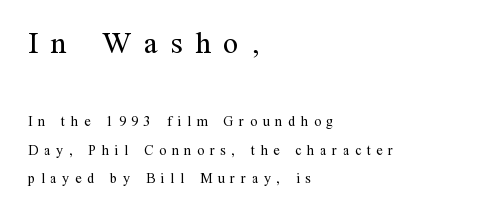
Character widths vary here, with narrow letters taking less room than wide ones. No extra ink here — the face is not bold. Typeset ragged right — the left edge is the straight one. Quick note: not italic, upright.
